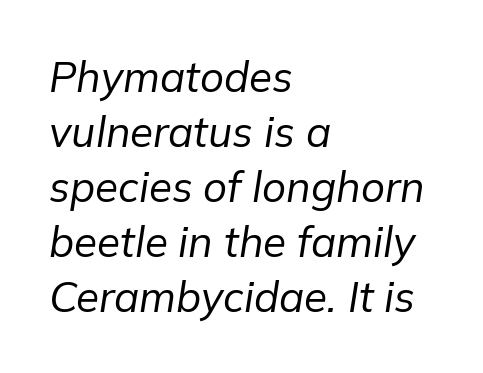
The image shows 42 px regular-weight type, italic (leaning right); set left-aligned, normal line spacing (1.31x), normal letter spacing, not underlined; low stroke contrast and a medium x-height.
